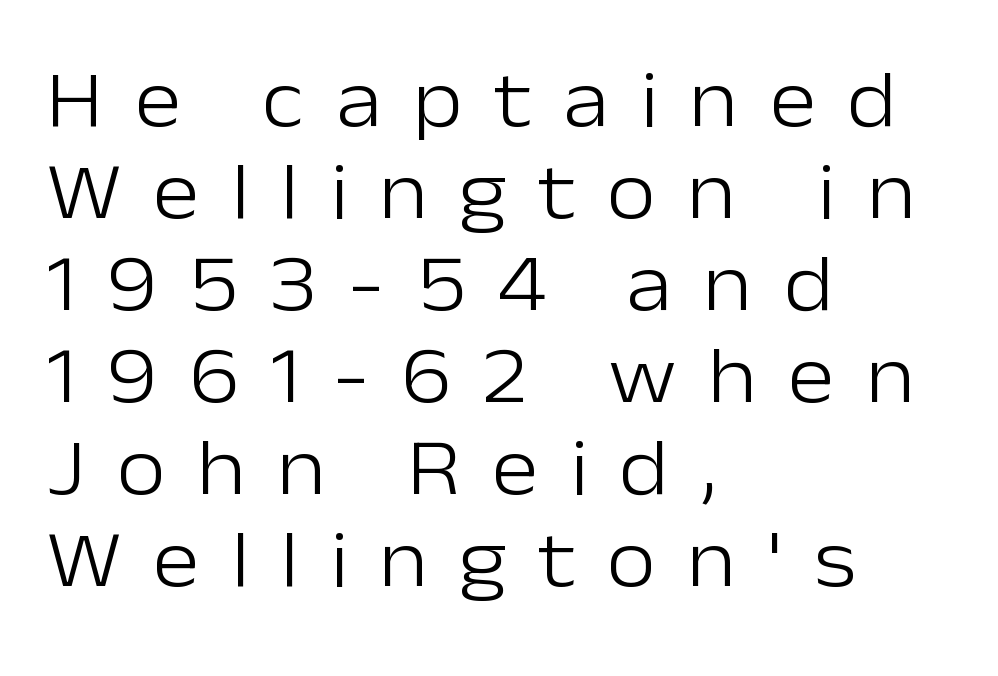
Each new line begins almost immediately beneath the previous one. Students, note that the glyphs here are deliberately spaced far apart. The gap between lines stays unmarked. Looks like regular typesetting: each glyph gets only the width it needs. The designer went with a sans here, leaving each stem footless.
